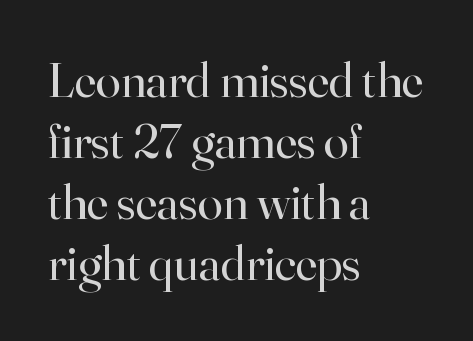
{"serif": "yes", "italic": "no", "bold": "no", "weight": "regular", "width": "normal", "stroke_contrast": "high", "x_height": "small", "monospaced": "no", "underline": "no", "align": "left", "line_spacing_ratio": 1.22, "letter_spacing": "normal", "letter_spacing_em": 0.0, "glyph_px": 50}
